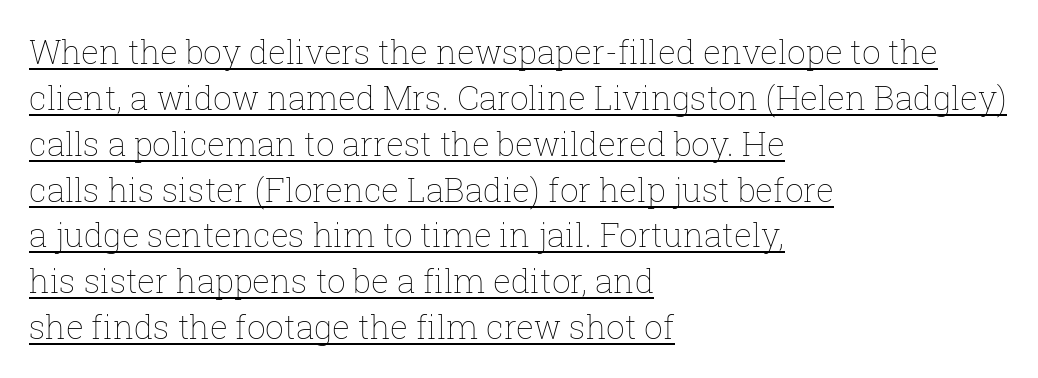
Q: Is the text bold? A: No.
Q: Is the text italic (slanted)? A: No, it is upright.
Q: Is the text underlined? A: Yes.
Q: How is the paragraph aligned? A: Left-aligned.
Q: Is the spacing between letters normal or unusually wide? A: Normal.
Q: Is the spacing between lines tight, normal or loose? A: Normal.
Q: Width (condensed, normal, or wide)? A: Normal.
Q: Stroke contrast? A: Low.
Q: x-height? A: Medium.
Q: Monospaced? A: No.
